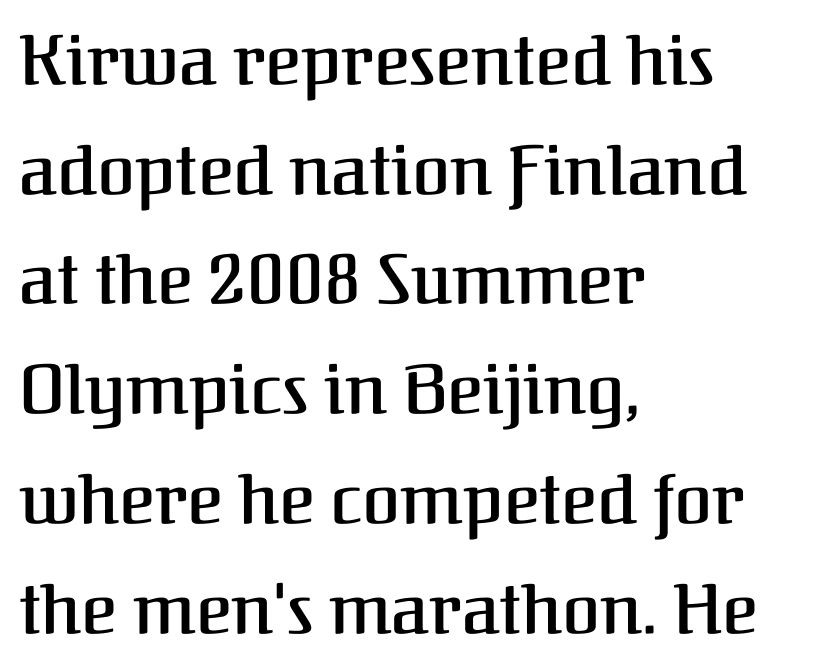
{"serif": "yes", "italic": "no", "bold": "semi", "weight": "semibold", "width": "normal", "stroke_contrast": "medium", "x_height": "medium", "monospaced": "no", "underline": "no", "align": "left", "line_spacing": "normal", "line_spacing_ratio": 1.59, "letter_spacing": "normal", "letter_spacing_em": 0.0, "glyph_px": 69}
